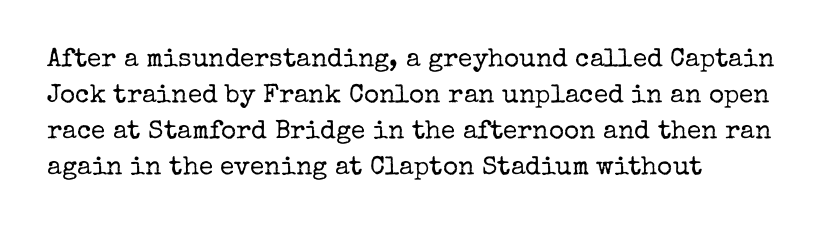
The image shows 26 px text type, upright; set left-aligned, normal line spacing (1.38x), normal letter spacing, not underlined.
